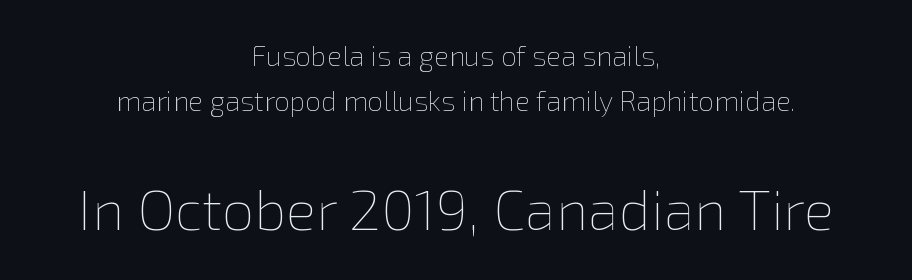
{"italic": "no", "bold": "no", "weight": "thin", "width": "normal", "stroke_contrast": "low", "x_height": "medium", "monospaced": "no", "underline": "no", "align": "center", "line_spacing": "normal", "line_spacing_ratio": 1.59, "letter_spacing": "normal", "letter_spacing_em": 0.0, "larger_block": "second", "size_ratio": 2.04, "glyph_px": 57}
